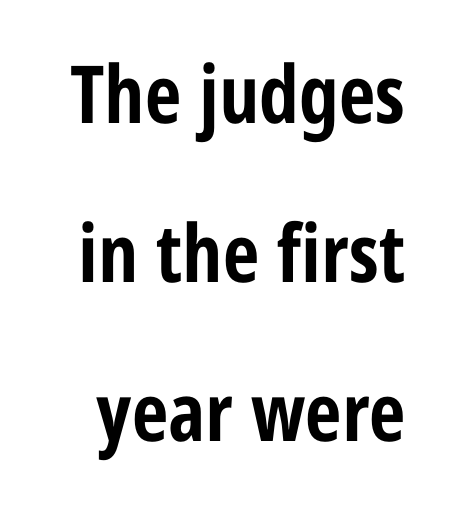
Q: Is the text bold? A: Yes.
Q: Is the text italic (slanted)? A: No, it is upright.
Q: Is the typeface a serif or a sans-serif typeface? A: Sans-serif.
Q: Is the text underlined? A: No.
Q: Is the spacing between letters normal or unusually wide? A: Normal.
Q: Is the spacing between lines tight, normal or loose? A: Loose.
Q: Width (condensed, normal, or wide)? A: Condensed.
Q: Stroke contrast? A: Low.
Q: x-height? A: Medium.
Q: Monospaced? A: No.
